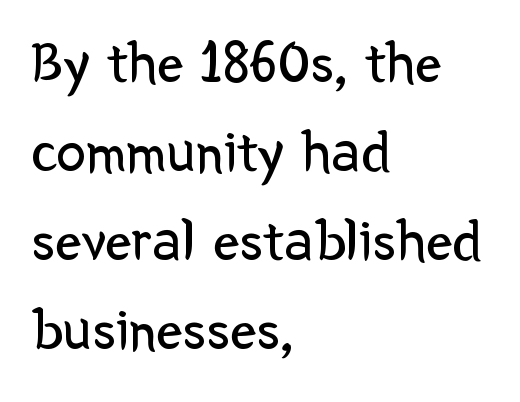
{"serif": "no", "italic": "no", "bold": "no", "weight": "regular", "width": "normal", "stroke_contrast": "low", "x_height": "medium", "monospaced": "no", "underline": "no", "align": "left", "line_spacing": "normal", "line_spacing_ratio": 1.51, "letter_spacing": "normal", "letter_spacing_em": 0.0, "glyph_px": 59}
